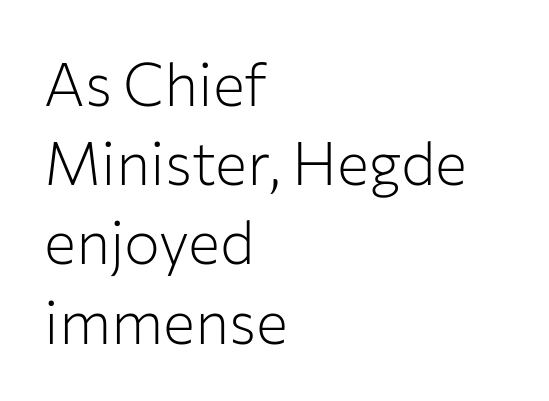
{"serif": "no", "italic": "no", "bold": "no", "weight": "light", "width": "normal", "stroke_contrast": "low", "x_height": "medium", "monospaced": "no", "underline": "no", "align": "left", "line_spacing": "normal", "line_spacing_ratio": 1.32, "letter_spacing": "normal", "letter_spacing_em": 0.0, "glyph_px": 60}
